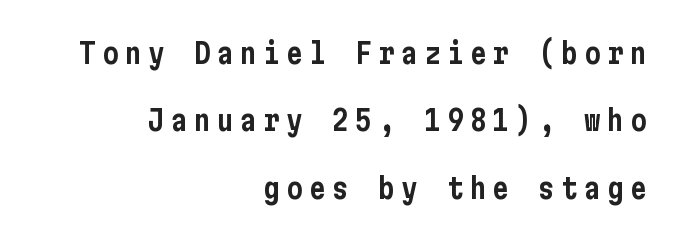
Q: Is the text italic (slanted)? A: No, it is upright.
Q: Is the typeface a serif or a sans-serif typeface? A: Sans-serif.
Q: Is the text underlined? A: No.
Q: How is the paragraph aligned? A: Right-aligned.
Q: Is the spacing between letters normal or unusually wide? A: Unusually wide.
Q: Is the spacing between lines tight, normal or loose? A: Loose.
Q: Width (condensed, normal, or wide)? A: Condensed.
Q: Stroke contrast? A: Low.
Q: x-height? A: Medium.
